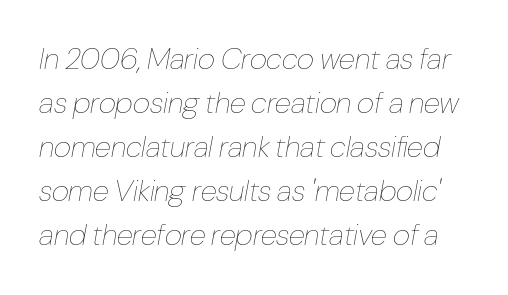
Q: Is the text bold? A: No.
Q: Is the text italic (slanted)? A: Yes, it leans right by about 10 degrees.
Q: Is the text underlined? A: No.
Q: Is the spacing between letters normal or unusually wide? A: Normal.
Q: Is the spacing between lines tight, normal or loose? A: Normal.
Q: Width (condensed, normal, or wide)? A: Condensed.
Q: Stroke contrast? A: Low.
Q: x-height? A: Medium.
Q: Monospaced? A: No.
